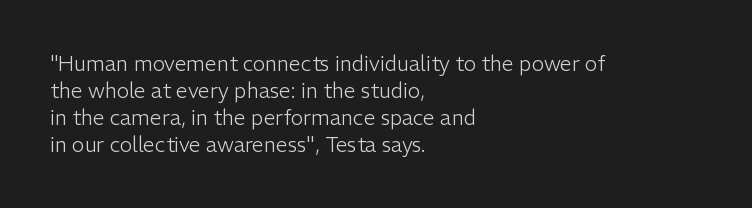
These lines keep a tight, regular rhythm from letter to letter. The rows are spaced the way most documents space them. Nothing heavy about these letters — not bold at all. A roman cut, with each character standing at attention. Check under the words: just untouched page. All the whitespace from short lines collects on the right.
